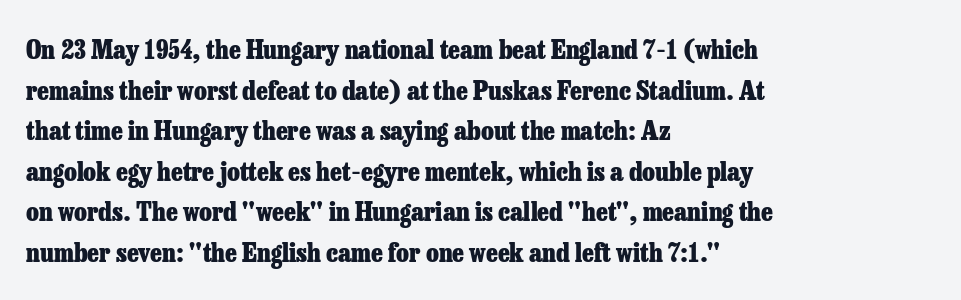
Q: Is the text bold? A: Yes.
Q: Is the text italic (slanted)? A: No, it is upright.
Q: Is the text underlined? A: No.
Q: How is the paragraph aligned? A: Left-aligned.
Q: Is the spacing between letters normal or unusually wide? A: Normal.
Q: Is the spacing between lines tight, normal or loose? A: Normal.
